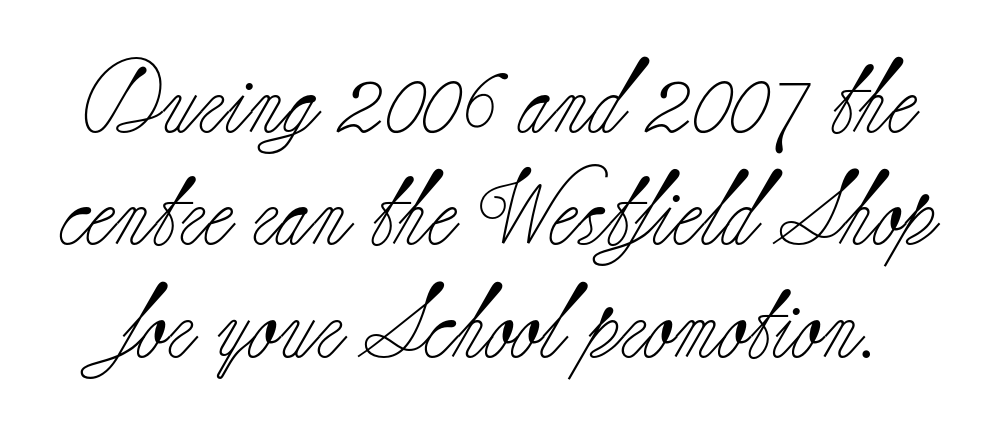
Reading down the column, the eye jumps a familiar distance to each next line. This reads as an unemphasized weight, regular at the heaviest. Between one letter and the next there's only the usual sliver of space. Character widths vary here, with narrow letters taking less room than wide ones.
